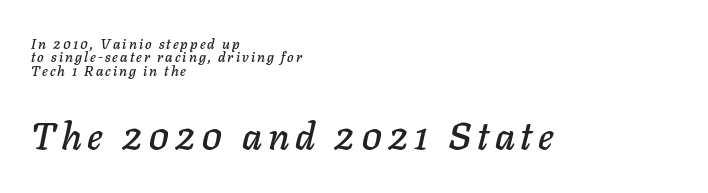
{"italic": "yes", "lean": "right", "slant_degrees": 11, "width": "normal", "stroke_contrast": "low", "x_height": "medium", "monospaced": "no", "underline": "no", "align": "left", "line_spacing": "tight", "line_spacing_ratio": 0.96, "larger_block": "second", "size_ratio": 2.71, "glyph_px": 38}
